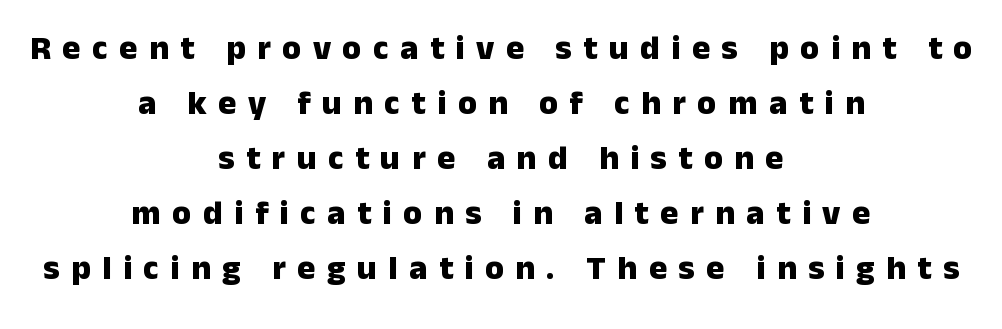
Tall strokes in this sample are plumb rather than angled. The typesetter chose a symmetrical, centered arrangement here. What weight is shown? A full bold with thick strokes. Evenly set lines give the paragraph a standard silhouette. The line texture is sparse and dotted thanks to wide tracking.
